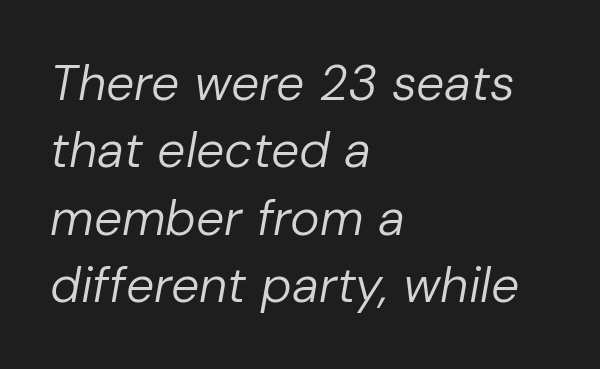
Q: Is the text bold? A: No.
Q: Is the text italic (slanted)? A: Yes, it leans right by about 10 degrees.
Q: Is the text underlined? A: No.
Q: How is the paragraph aligned? A: Left-aligned.
Q: Is the spacing between letters normal or unusually wide? A: Normal.
Q: Is the spacing between lines tight, normal or loose? A: Normal.
Q: Width (condensed, normal, or wide)? A: Normal.
Q: Stroke contrast? A: Low.
Q: x-height? A: Medium.
Q: Monospaced? A: No.
